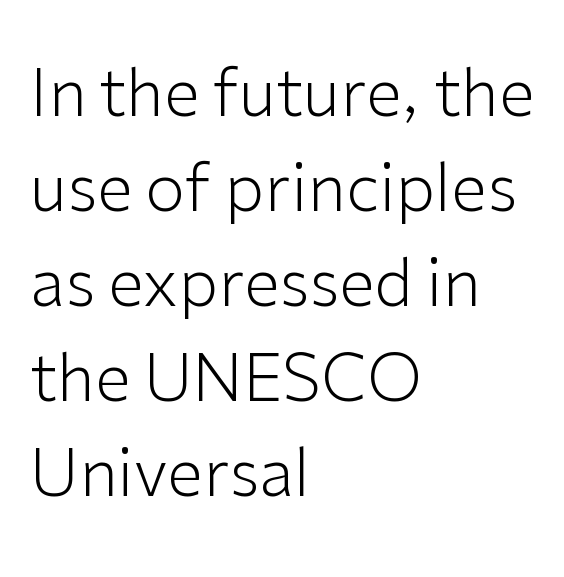
Underlining? Definitely not there. Spacing between characters is what you'd get straight out of the box. Left-aligned paragraph, ragged on the right. Vertical spacing — default. This sample has the flowing, uneven cadence of proportional lettering. It's the straight-up-and-down kind of type.
